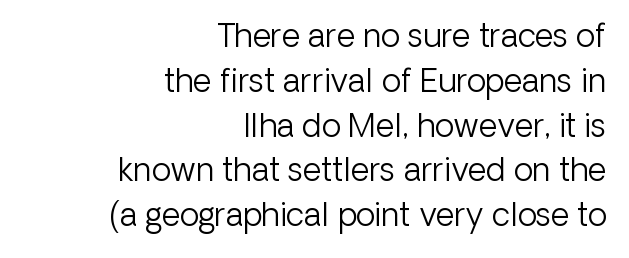
Q: Is the text bold? A: No.
Q: Is the text italic (slanted)? A: No, it is upright.
Q: Is the typeface a serif or a sans-serif typeface? A: Sans-serif.
Q: Is the text underlined? A: No.
Q: How is the paragraph aligned? A: Right-aligned.
Q: Is the spacing between letters normal or unusually wide? A: Normal.
Q: Is the spacing between lines tight, normal or loose? A: Normal.
Q: Width (condensed, normal, or wide)? A: Normal.
Q: Stroke contrast? A: Low.
Q: x-height? A: Medium.
Q: Monospaced? A: No.
